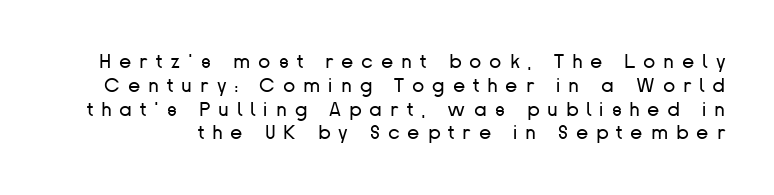
Q: Is the text bold? A: No.
Q: Is the text italic (slanted)? A: No, it is upright.
Q: Is the text underlined? A: No.
Q: Is the spacing between letters normal or unusually wide? A: Unusually wide.
